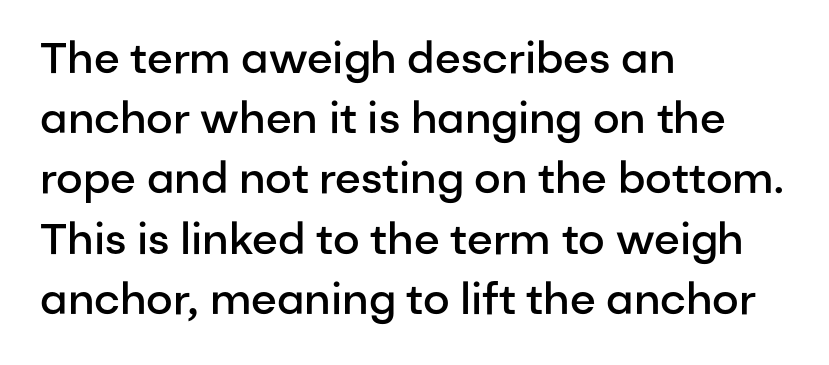
{"serif": "no", "italic": "no", "bold": "semi", "weight": "semibold", "width": "normal", "stroke_contrast": "low", "x_height": "medium", "monospaced": "no", "underline": "no", "align": "left", "line_spacing": "normal", "line_spacing_ratio": 1.4, "letter_spacing": "normal", "letter_spacing_em": 0.0, "glyph_px": 43}
